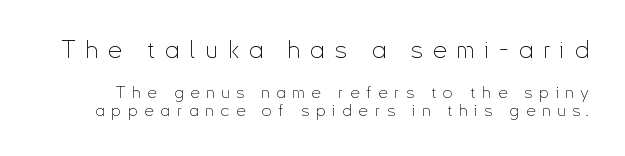
The image shows 25 px text type, upright; set tight line spacing (1.07x), unusually wide letter spacing (+0.4 em), not underlined; the first (top) block is 1.47x larger.
